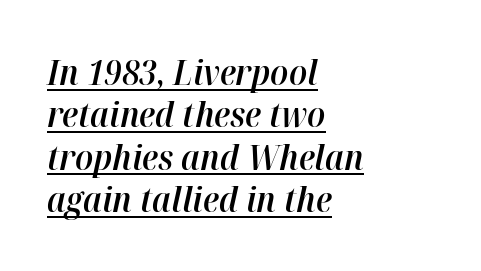
{"italic": "yes", "lean": "right", "slant_degrees": 12, "bold": "semi", "weight": "semibold", "width": "normal", "stroke_contrast": "high", "x_height": "medium", "monospaced": "no", "underline": "yes", "align": "left", "line_spacing_ratio": 1.21, "letter_spacing": "normal", "letter_spacing_em": 0.0, "glyph_px": 35}
